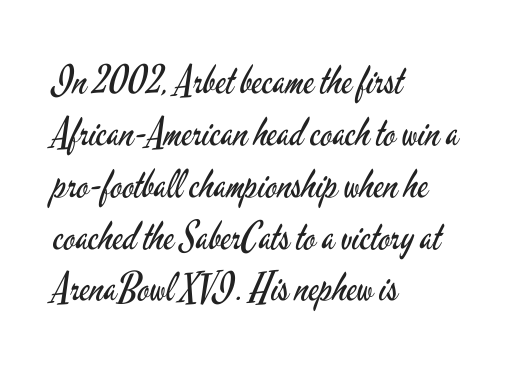
{"serif": "no", "bold": "no", "weight": "regular", "width": "condensed", "stroke_contrast": "low", "x_height": "small", "monospaced": "no", "underline": "no", "align": "left", "line_spacing": "normal", "line_spacing_ratio": 1.33, "letter_spacing": "normal", "letter_spacing_em": 0.0, "glyph_px": 39}
